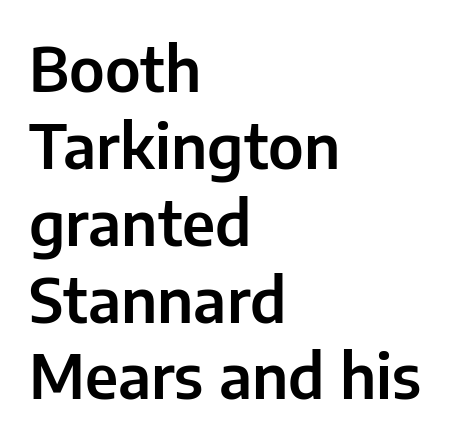
{"serif": "no", "italic": "no", "width": "normal", "stroke_contrast": "low", "x_height": "medium", "monospaced": "no", "underline": "no", "align": "left", "line_spacing": "normal", "line_spacing_ratio": 1.26, "letter_spacing": "normal", "letter_spacing_em": 0.0, "glyph_px": 61}
